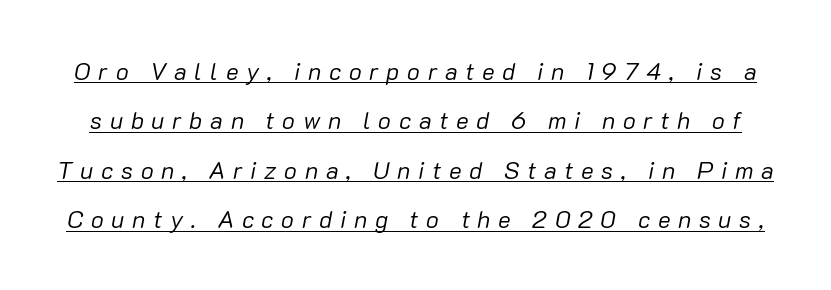
Observe the wide spacing: letters keep a clear distance from each other. Is the type heavy? It reads as light-to-regular instead. The face used here appears with an underline applied. The whole block is typeset with a tilt.
